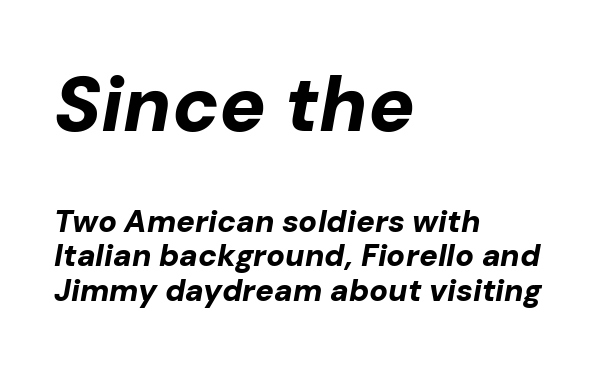
Looks like regular typesetting: each glyph gets only the width it needs. The font's italic variant was chosen for this text. Caption: multi-line text, flush left, ragged right. Compared with typical body copy, the letter spacing here is the same. Larger block? The one above; the one below is distinctly smaller. No word sits above an underline.
